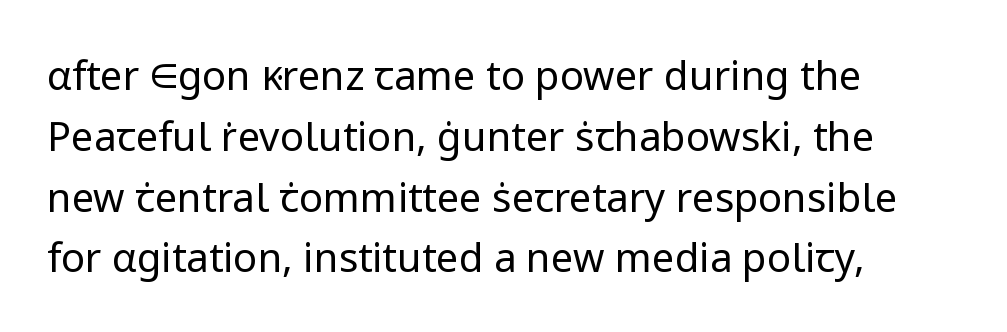
{"serif": "no", "italic": "no", "bold": "no", "weight": "regular", "width": "normal", "stroke_contrast": "low", "x_height": "medium", "monospaced": "no", "underline": "no", "align": "left", "line_spacing": "normal", "line_spacing_ratio": 1.52, "letter_spacing": "normal", "letter_spacing_em": 0.0, "glyph_px": 40}
